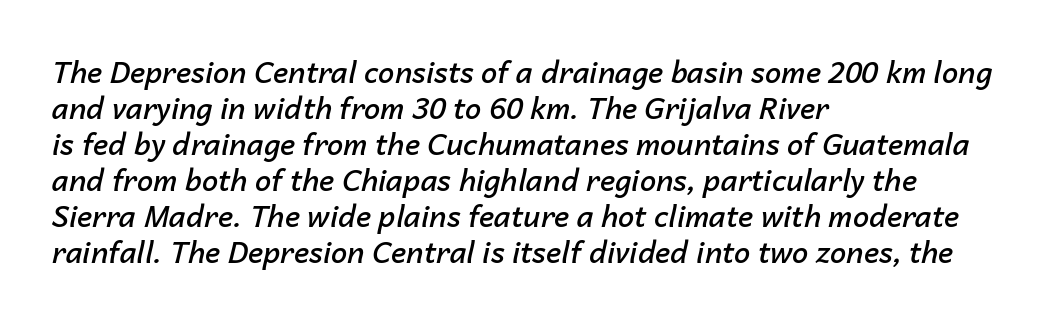
The image shows 29 px semibold type, italic (leaning right); set left-aligned, line spacing 1.24x, normal letter spacing, not underlined; low stroke contrast and a medium x-height.
